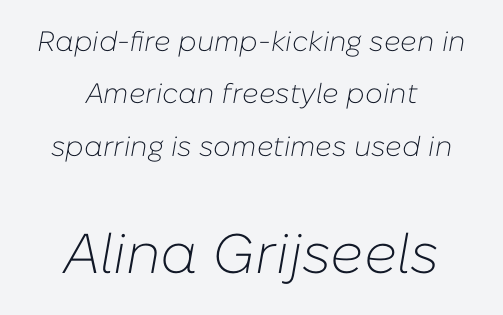
{"italic": "yes", "lean": "right", "slant_degrees": 10, "bold": "no", "weight": "light", "width": "normal", "stroke_contrast": "low", "x_height": "medium", "monospaced": "no", "underline": "no", "align": "center", "line_spacing_ratio": 1.87, "letter_spacing": "normal", "letter_spacing_em": 0.0, "larger_block": "second", "size_ratio": 2.0, "glyph_px": 56}
